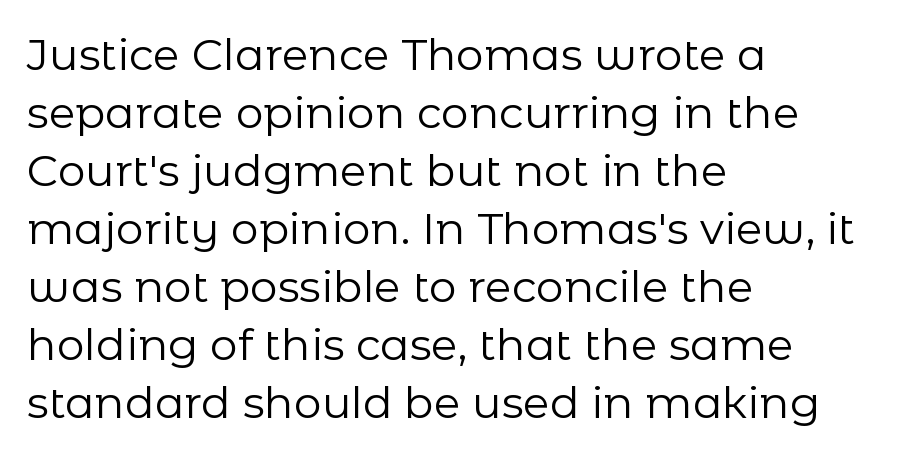
The image shows 44 px regular-weight sans-serif type, upright; set left-aligned, normal line spacing (1.32x), normal letter spacing, not underlined; low stroke contrast and a medium x-height.
